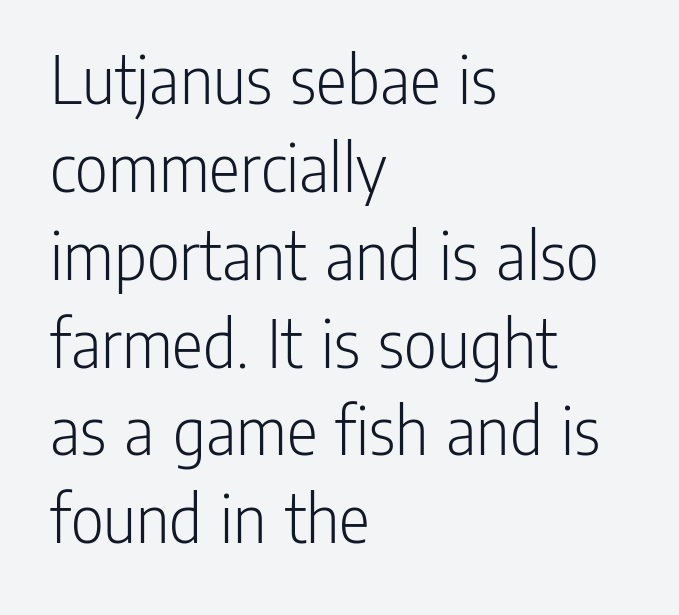
Q: Is the text bold? A: No.
Q: Is the text italic (slanted)? A: No, it is upright.
Q: Is the typeface a serif or a sans-serif typeface? A: Sans-serif.
Q: Is the text underlined? A: No.
Q: How is the paragraph aligned? A: Left-aligned.
Q: Is the spacing between letters normal or unusually wide? A: Normal.
Q: Width (condensed, normal, or wide)? A: Condensed.
Q: Stroke contrast? A: Low.
Q: x-height? A: Medium.
Q: Monospaced? A: No.
